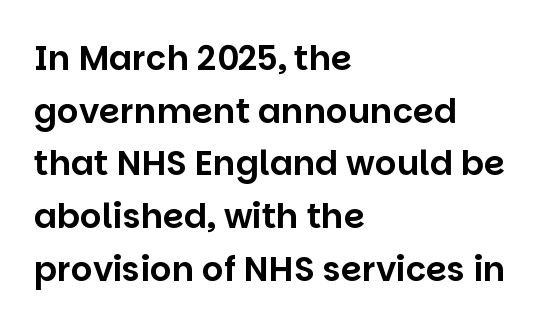
Leftover space on each line is placed entirely after the last word. Looks like regular typesetting: each glyph gets only the width it needs. Clear beneath every line of the passage. This is the regular roman posture of the typeface. The rendering shows plain stroke endings on the letterforms — a sans-serif design. Horizontal bands of white between lines are of average thickness.
